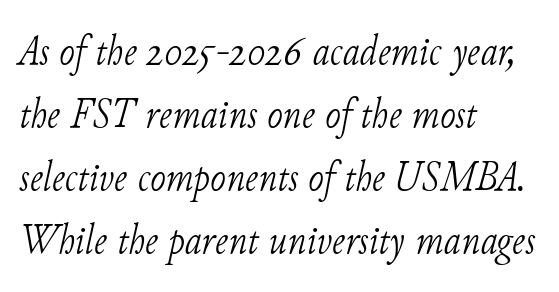
The image shows 42 px light serif type, italic (leaning right); set left-aligned, normal line spacing (1.5x), normal letter spacing, not underlined; low stroke contrast and a small x-height.
